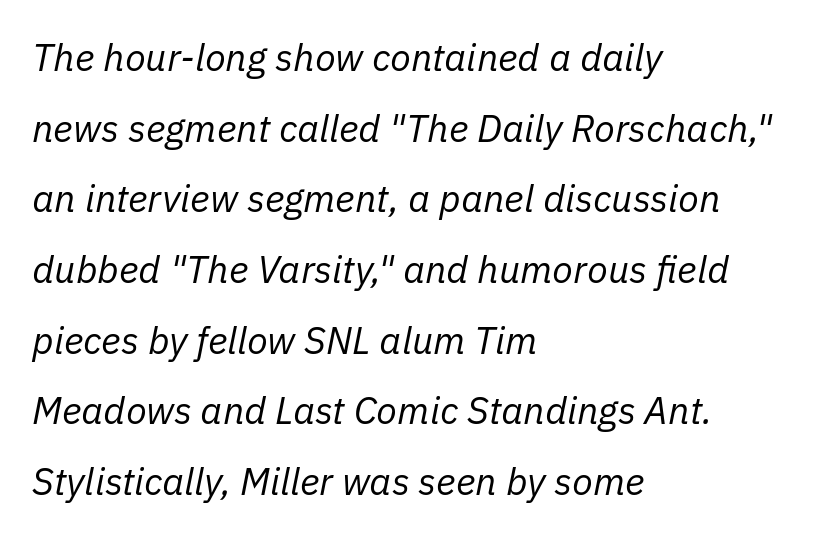
Q: Is the text bold? A: No.
Q: Is the text italic (slanted)? A: Yes, it leans right by about 11 degrees.
Q: Is the text underlined? A: No.
Q: How is the paragraph aligned? A: Left-aligned.
Q: Is the spacing between letters normal or unusually wide? A: Normal.
Q: Width (condensed, normal, or wide)? A: Normal.
Q: Stroke contrast? A: Low.
Q: x-height? A: Medium.
Q: Monospaced? A: No.
